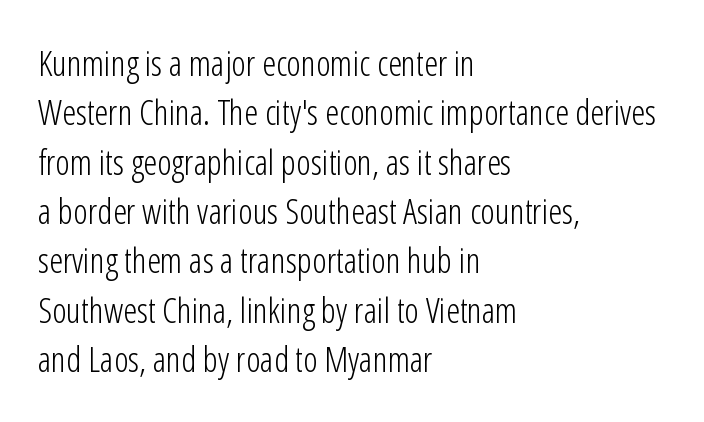
Q: Is the text bold? A: No.
Q: Is the text italic (slanted)? A: No, it is upright.
Q: Is the typeface a serif or a sans-serif typeface? A: Sans-serif.
Q: Is the text underlined? A: No.
Q: How is the paragraph aligned? A: Left-aligned.
Q: Is the spacing between letters normal or unusually wide? A: Normal.
Q: Is the spacing between lines tight, normal or loose? A: Normal.
Q: Width (condensed, normal, or wide)? A: Condensed.
Q: Stroke contrast? A: Low.
Q: x-height? A: Medium.
Q: Monospaced? A: No.
